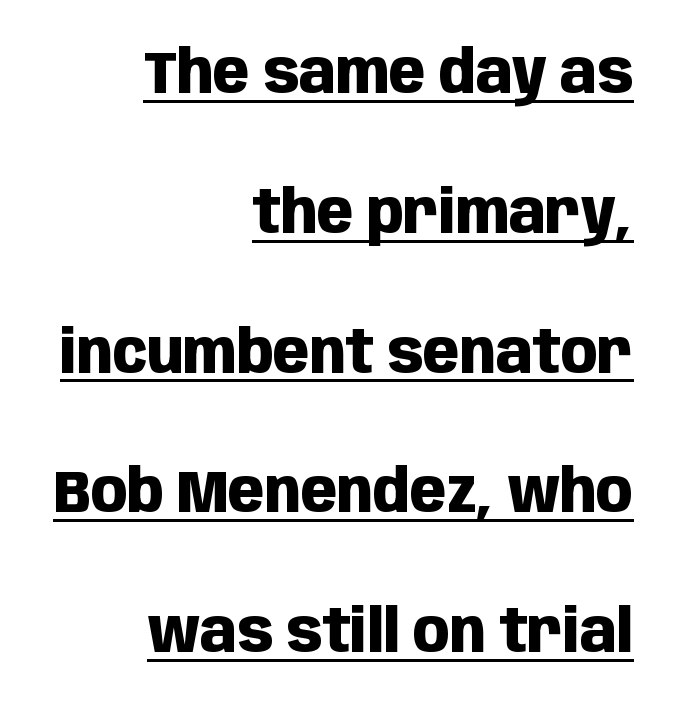
Check the space under the baseline: a stroke is drawn there. Between one letter and the next there's only the usual sliver of space. This is heavy type, rendered in bold. The passage shown is typed in a proportional face where columns would drift.
